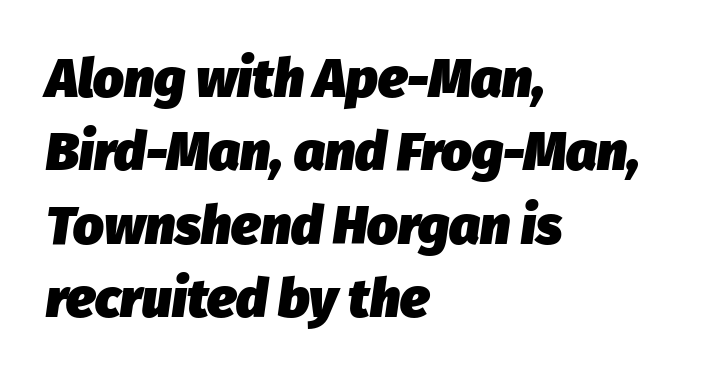
{"italic": "yes", "lean": "right", "slant_degrees": 8, "bold": "yes", "weight": "heavy", "width": "normal", "stroke_contrast": "low", "x_height": "medium", "monospaced": "no", "underline": "no", "align": "left", "line_spacing": "normal", "line_spacing_ratio": 1.36, "letter_spacing": "normal", "letter_spacing_em": 0.0, "glyph_px": 54}
